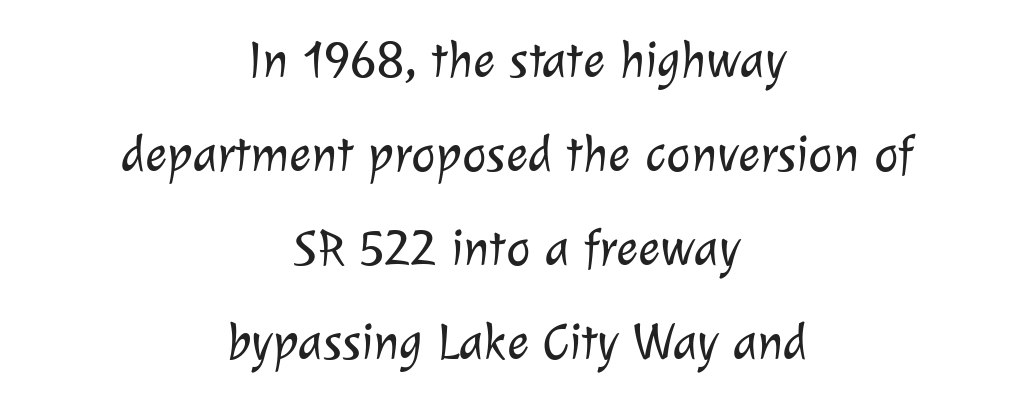
The image shows 52 px light sans-serif type; set centered, line spacing 1.81x, normal letter spacing, not underlined; low stroke contrast and a medium x-height.
